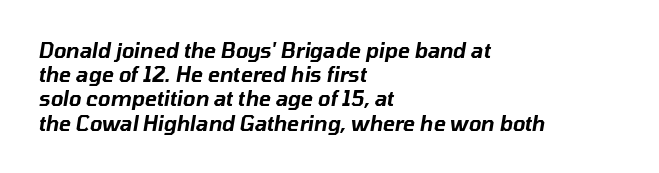
Q: Is the text italic (slanted)? A: Yes, it leans right by about 10 degrees.
Q: Is the text underlined? A: No.
Q: How is the paragraph aligned? A: Left-aligned.
Q: Is the spacing between letters normal or unusually wide? A: Normal.
